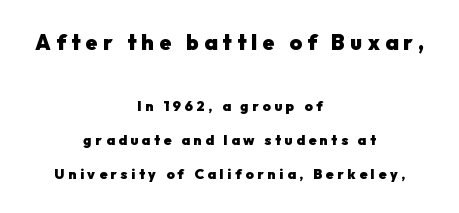
Every character sits straight up, as roman type does. Underlining? Definitely not there. The designer gave the opening block more size than the closing block. The setting favours the middle, as headings and verse often do.
